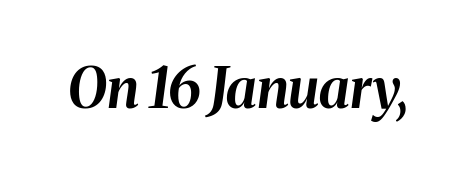
{"italic": "yes", "lean": "right", "slant_degrees": 8, "bold": "yes", "weight": "bold", "width": "normal", "stroke_contrast": "medium", "x_height": "medium", "monospaced": "no", "underline": "no", "letter_spacing": "normal", "letter_spacing_em": 0.0, "glyph_px": 56}
